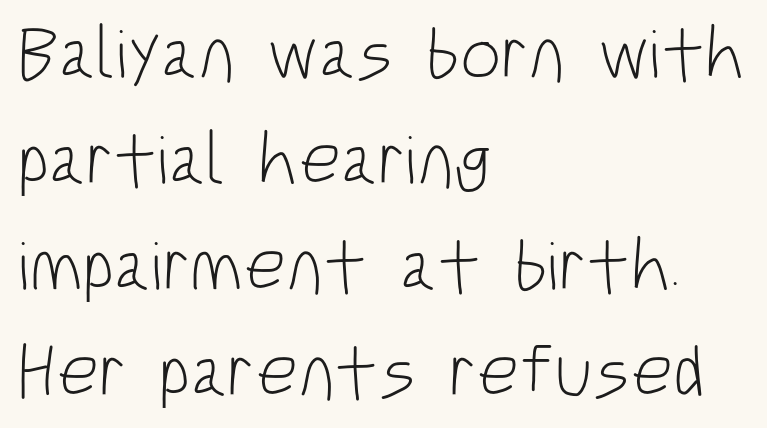
The image shows 73 px light, condensed sans-serif type, upright; set left-aligned, normal line spacing (1.45x), normal letter spacing, not underlined; low stroke contrast and a large x-height.
